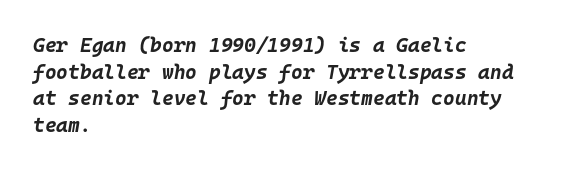
The image shows 20 px bold type, italic (leaning right); set left-aligned, normal line spacing (1.33x), normal letter spacing, not underlined.
